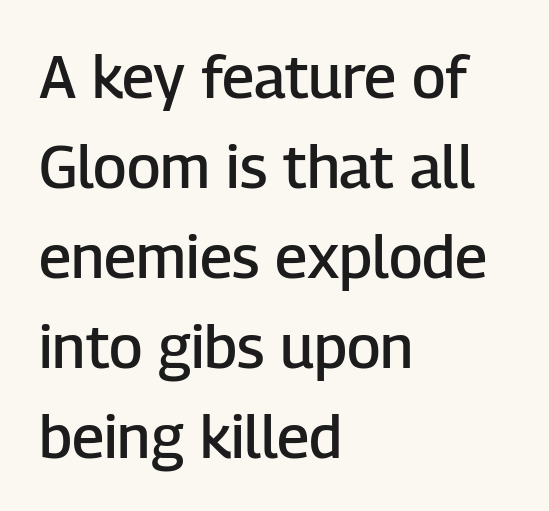
Q: Is the text bold? A: Semi-bold.
Q: Is the text italic (slanted)? A: No, it is upright.
Q: Is the typeface a serif or a sans-serif typeface? A: Sans-serif.
Q: Is the text underlined? A: No.
Q: How is the paragraph aligned? A: Left-aligned.
Q: Is the spacing between letters normal or unusually wide? A: Normal.
Q: Is the spacing between lines tight, normal or loose? A: Normal.
Q: Width (condensed, normal, or wide)? A: Normal.
Q: Stroke contrast? A: Low.
Q: x-height? A: Medium.
Q: Monospaced? A: No.
